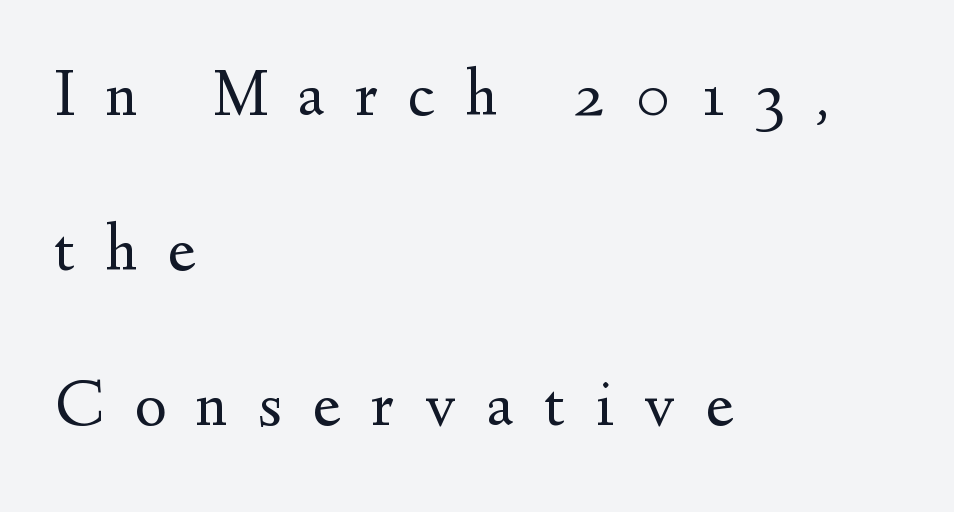
{"serif": "yes", "italic": "no", "bold": "no", "weight": "regular", "width": "normal", "stroke_contrast": "medium", "x_height": "small", "monospaced": "no", "underline": "no", "align": "left", "line_spacing": "loose", "line_spacing_ratio": 2.28, "letter_spacing": "wide", "letter_spacing_em": 0.45, "glyph_px": 68}
